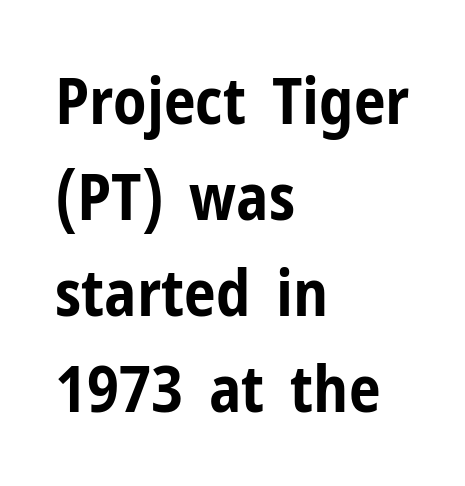
The image shows 64 px bold, condensed sans-serif type, upright; set left-aligned, normal line spacing (1.5x), normal letter spacing, not underlined; low stroke contrast and a medium x-height.
